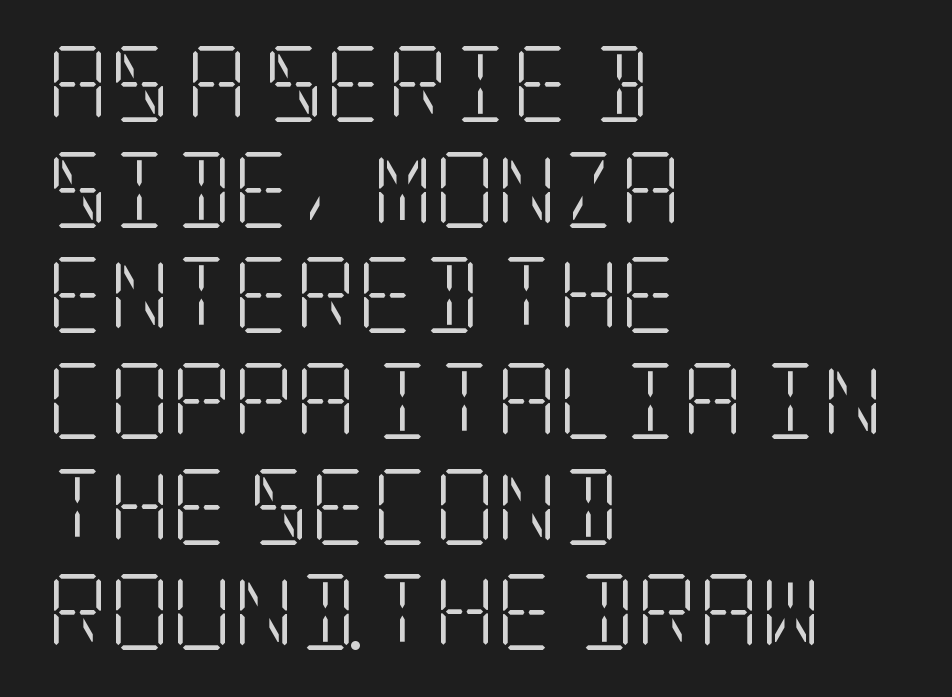
The image shows 76 px light, condensed serif type, upright; set left-aligned, normal line spacing (1.39x), normal letter spacing, not underlined; low stroke contrast and a large x-height.
